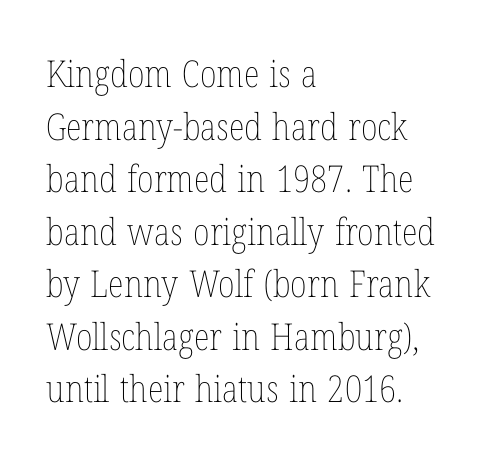
The image shows 37 px thin, condensed type, upright; set left-aligned, normal line spacing (1.42x), normal letter spacing, not underlined; low stroke contrast and a medium x-height.
